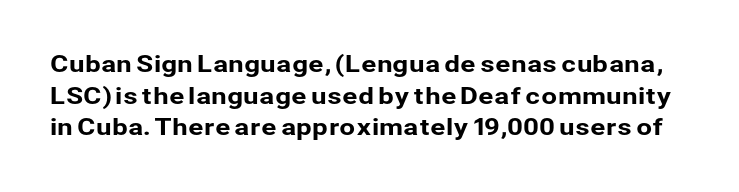
The image shows 23 px text type, upright; set normal line spacing (1.37x), normal letter spacing, not underlined.
